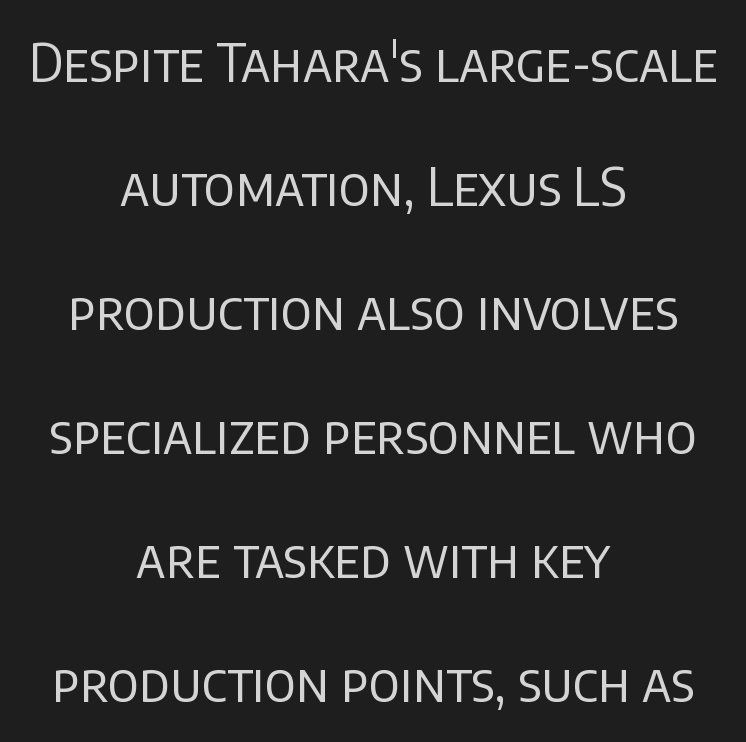
{"serif": "no", "italic": "no", "bold": "no", "weight": "regular", "width": "normal", "stroke_contrast": "low", "x_height": "large", "monospaced": "no", "underline": "no", "align": "center", "line_spacing": "loose", "line_spacing_ratio": 2.34, "letter_spacing": "normal", "letter_spacing_em": 0.0, "glyph_px": 53}
